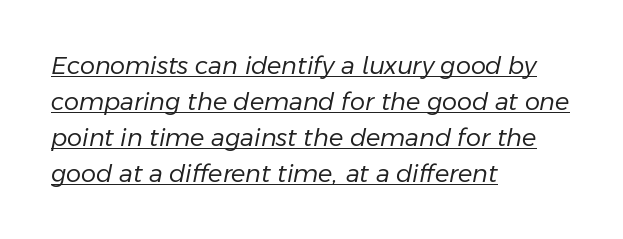
{"italic": "yes", "lean": "right", "slant_degrees": 11, "bold": "no", "underline": "yes", "align": "left", "line_spacing": "normal", "line_spacing_ratio": 1.5, "letter_spacing": "normal", "letter_spacing_em": 0.0, "glyph_px": 24}
